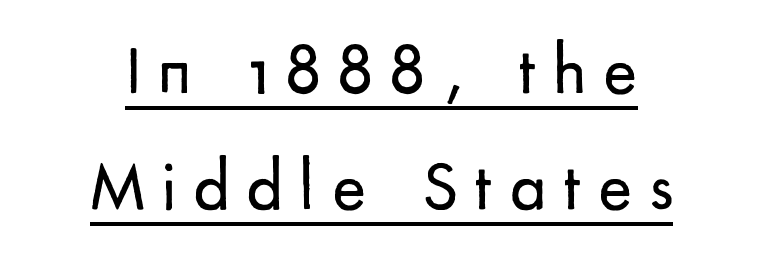
Style check: upright. Line starts and ends both wander, symmetrically. Between one letter and the next there's a generous, obvious gap. A baseline rule has been typeset under these characters. Vertical stems look standard width or narrower in stroke.
